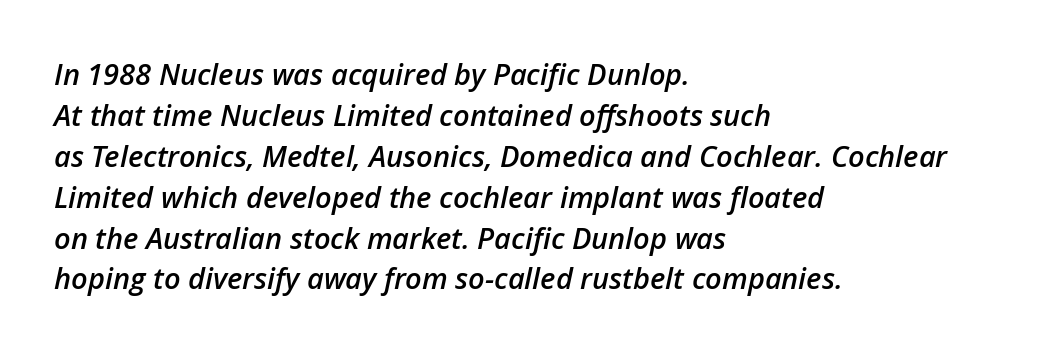
{"italic": "yes", "lean": "right", "slant_degrees": 12, "bold": "semi", "weight": "semibold", "width": "normal", "stroke_contrast": "low", "x_height": "medium", "monospaced": "no", "underline": "no", "align": "left", "line_spacing": "normal", "line_spacing_ratio": 1.41, "letter_spacing": "normal", "letter_spacing_em": 0.0, "glyph_px": 29}
